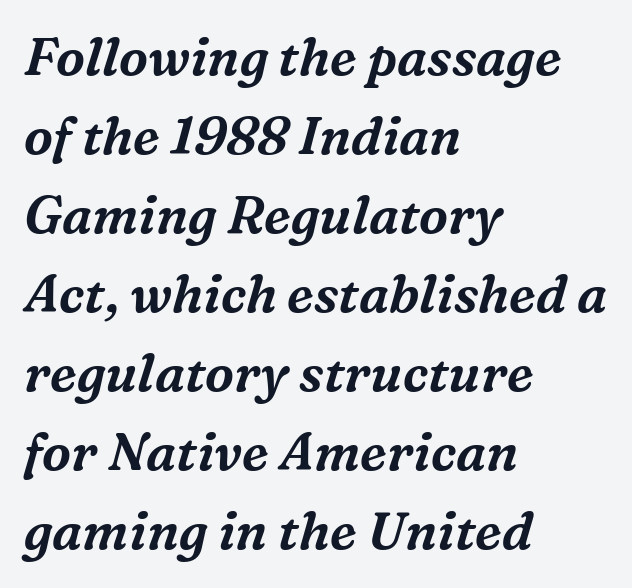
Q: Is the text italic (slanted)? A: Yes, it leans right by about 16 degrees.
Q: Is the typeface a serif or a sans-serif typeface? A: Serif.
Q: Is the text underlined? A: No.
Q: How is the paragraph aligned? A: Left-aligned.
Q: Is the spacing between letters normal or unusually wide? A: Normal.
Q: Is the spacing between lines tight, normal or loose? A: Normal.
Q: Width (condensed, normal, or wide)? A: Normal.
Q: Stroke contrast? A: Medium.
Q: x-height? A: Medium.
Q: Monospaced? A: No.
